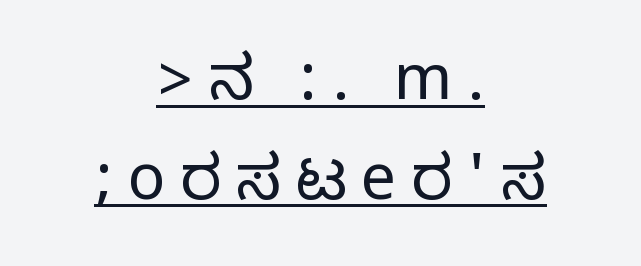
The image shows 63 px condensed sans-serif type, upright; set centered, normal line spacing (1.58x), unusually wide letter spacing (+0.23 em), underlined; medium stroke contrast.
